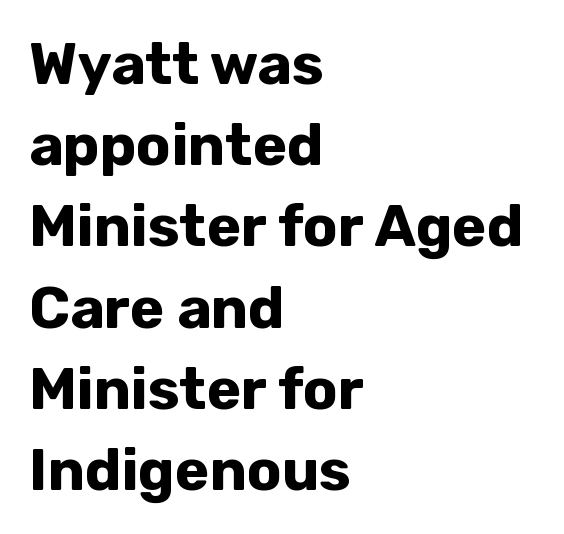
{"serif": "no", "italic": "no", "bold": "yes", "weight": "bold", "width": "normal", "stroke_contrast": "low", "x_height": "medium", "monospaced": "no", "underline": "no", "align": "left", "line_spacing": "normal", "line_spacing_ratio": 1.4, "letter_spacing": "normal", "letter_spacing_em": 0.0, "glyph_px": 58}
